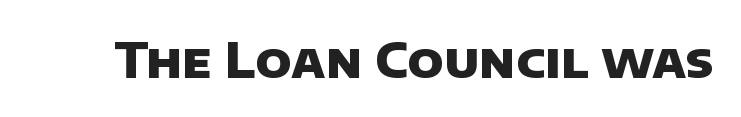
Honestly, the letter spacing is just normal — you wouldn't notice it. The glyphs are unaccompanied by any horizontal stroke below them. The rendering uses a bold face; every stroke is thick and dark. Type style note: lacks serifs. Proportional: the letters do not fall into vertical columns.
